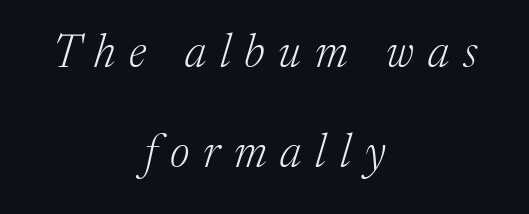
Italic: yes, the glyphs are oblique. Proportional: the letters do not fall into vertical columns. Caption: multi-line text, centered on the measure. No letter is thick-stroked: the sample isn't bold. Line spacing here is loose. The font family rendered here belongs to the serif group.
